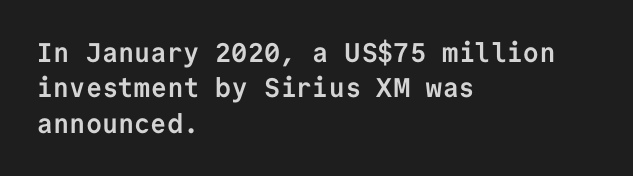
Q: Is the text bold? A: Yes.
Q: Is the text italic (slanted)? A: No, it is upright.
Q: Is the text underlined? A: No.
Q: How is the paragraph aligned? A: Left-aligned.
Q: Is the spacing between letters normal or unusually wide? A: Normal.
Q: Is the spacing between lines tight, normal or loose? A: Normal.
